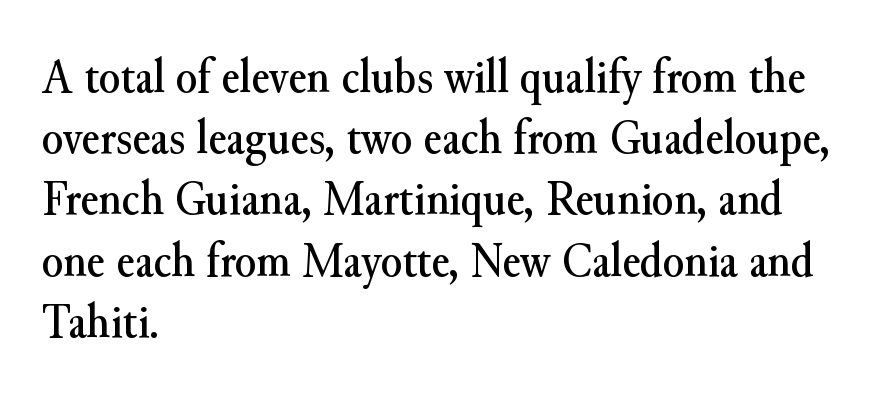
Q: Is the text italic (slanted)? A: No, it is upright.
Q: Is the typeface a serif or a sans-serif typeface? A: Serif.
Q: Is the text underlined? A: No.
Q: How is the paragraph aligned? A: Left-aligned.
Q: Is the spacing between letters normal or unusually wide? A: Normal.
Q: Is the spacing between lines tight, normal or loose? A: Normal.
Q: Width (condensed, normal, or wide)? A: Normal.
Q: Stroke contrast? A: Medium.
Q: x-height? A: Small.
Q: Monospaced? A: No.
